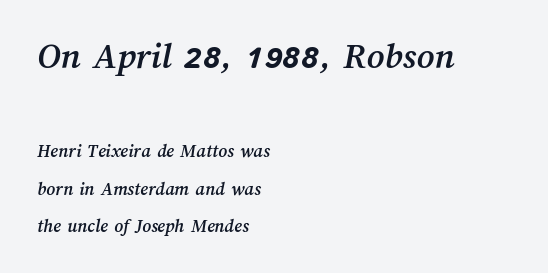
Is the lower block the larger one? No — the upper block carries the bigger type. Lines of text with bare space underneath. Vertically, the passage feels expansive, rows floating well apart. The lines are quadded left.
